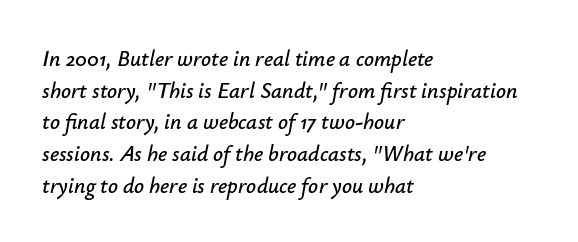
Bare-footed words on every line. The letterforms sit shoulder to shoulder at normal distance. You can tell it's italic because the verticals aren't actually vertical. These lines sit exactly where default settings would place them.
